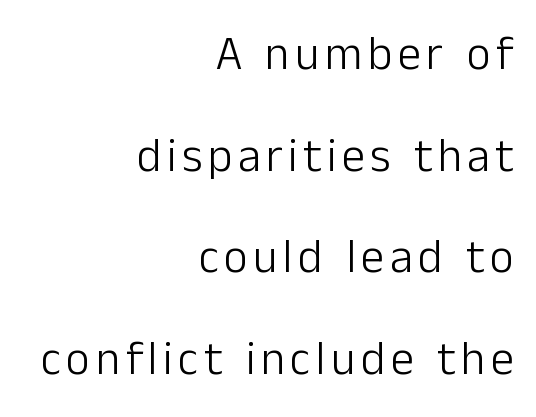
Q: Is the text bold? A: No.
Q: Is the text italic (slanted)? A: No, it is upright.
Q: Is the typeface a serif or a sans-serif typeface? A: Sans-serif.
Q: Is the text underlined? A: No.
Q: How is the paragraph aligned? A: Right-aligned.
Q: Is the spacing between lines tight, normal or loose? A: Loose.
Q: Width (condensed, normal, or wide)? A: Normal.
Q: Stroke contrast? A: Low.
Q: x-height? A: Medium.
Q: Monospaced? A: No.
